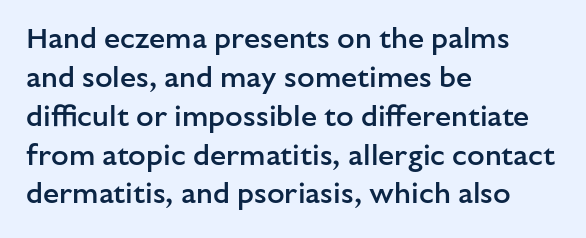
{"serif": "no", "italic": "no", "bold": "semi", "weight": "semibold", "width": "normal", "stroke_contrast": "low", "x_height": "medium", "monospaced": "no", "underline": "no", "align": "left", "line_spacing": "normal", "line_spacing_ratio": 1.34, "letter_spacing": "normal", "letter_spacing_em": 0.0, "glyph_px": 29}
